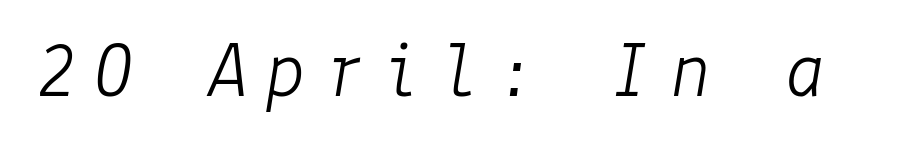
No extra ink here — the face is not bold. Check under the words: just untouched page. In terms of letterspacing, this is a distinctly airy, spread setting. Rendered with sloped, italic letterforms.
